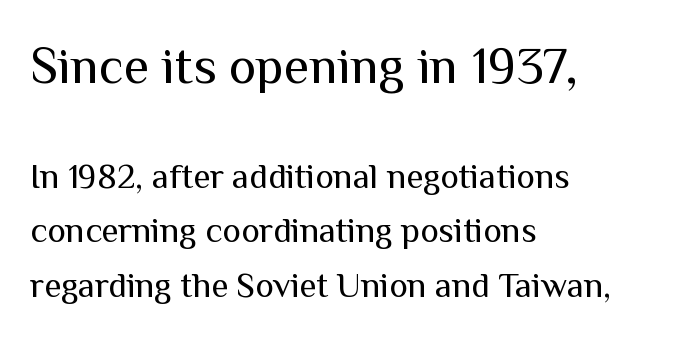
The image shows 52 px regular-weight sans-serif type, upright; set left-aligned, normal line spacing (1.55x), normal letter spacing, not underlined; the first (top) block is 1.49x larger; medium stroke contrast and a medium x-height.
